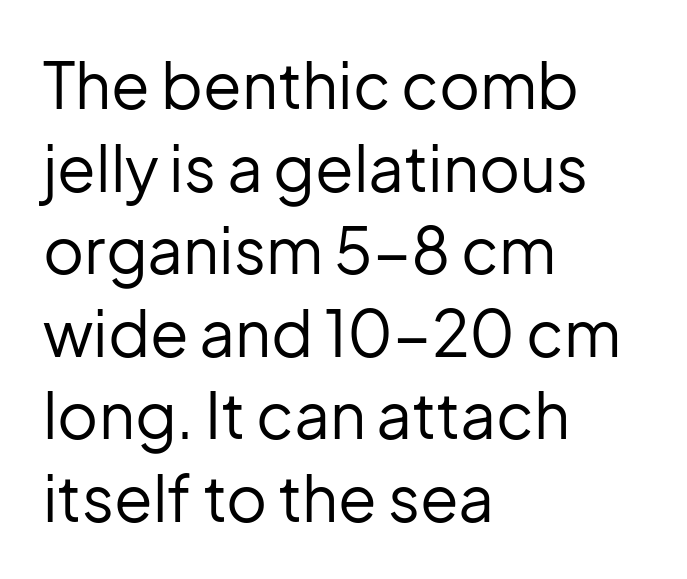
{"serif": "no", "italic": "no", "bold": "no", "weight": "regular", "width": "normal", "stroke_contrast": "low", "x_height": "medium", "monospaced": "no", "underline": "no", "align": "left", "line_spacing": "normal", "line_spacing_ratio": 1.31, "letter_spacing": "normal", "letter_spacing_em": 0.0, "glyph_px": 63}
